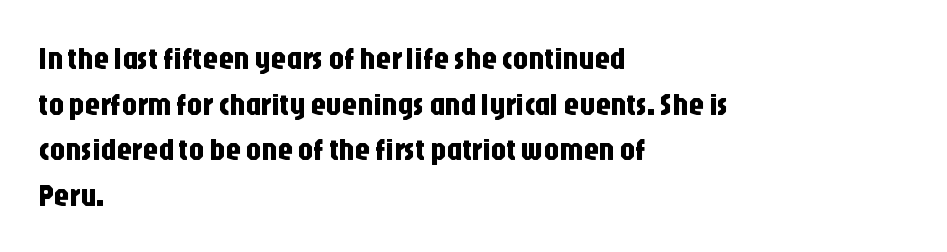
Q: Is the text italic (slanted)? A: No, it is upright.
Q: Is the typeface a serif or a sans-serif typeface? A: Sans-serif.
Q: Is the text underlined? A: No.
Q: How is the paragraph aligned? A: Left-aligned.
Q: Is the spacing between letters normal or unusually wide? A: Normal.
Q: Is the spacing between lines tight, normal or loose? A: Normal.
Q: Width (condensed, normal, or wide)? A: Condensed.
Q: Stroke contrast? A: Low.
Q: x-height? A: Large.
Q: Monospaced? A: No.
